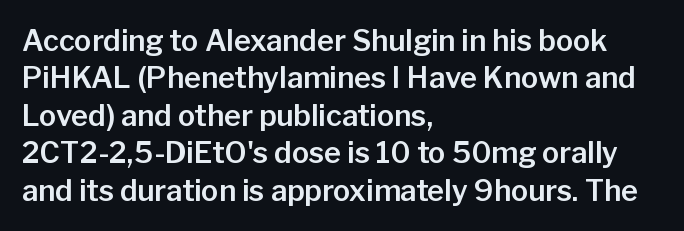
Q: Is the text italic (slanted)? A: No, it is upright.
Q: Is the typeface a serif or a sans-serif typeface? A: Sans-serif.
Q: Is the text underlined? A: No.
Q: How is the paragraph aligned? A: Left-aligned.
Q: Is the spacing between letters normal or unusually wide? A: Normal.
Q: Is the spacing between lines tight, normal or loose? A: Normal.
Q: Width (condensed, normal, or wide)? A: Normal.
Q: Stroke contrast? A: Low.
Q: x-height? A: Medium.
Q: Monospaced? A: No.
